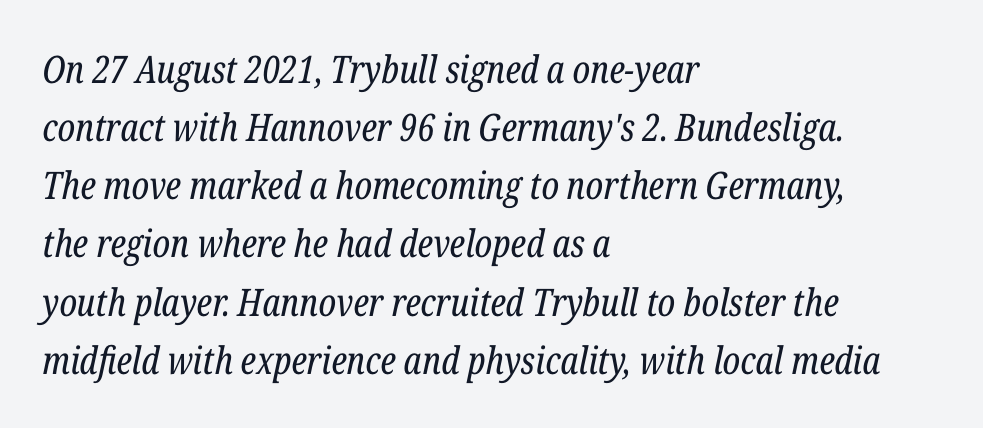
{"serif": "yes", "italic": "yes", "lean": "right", "slant_degrees": 12, "bold": "no", "weight": "regular", "width": "condensed", "stroke_contrast": "low", "x_height": "medium", "monospaced": "no", "underline": "no", "align": "left", "line_spacing": "normal", "line_spacing_ratio": 1.53, "letter_spacing": "normal", "letter_spacing_em": 0.0, "glyph_px": 38}
